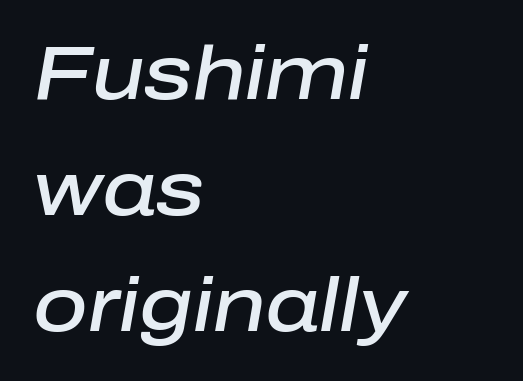
Proportional: the letters do not fall into vertical columns. Caption: semibold face, moderately heavy strokes. The ragged edge is on the right, which tells us the setting is flush left. The foot of each line stays bare and open. Default kerning and tracking; the words read as compact shapes.
